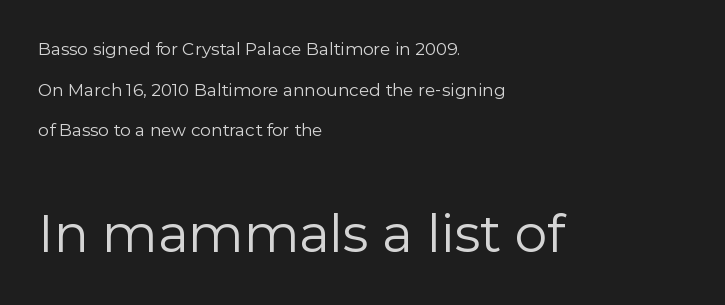
The image shows 52 px regular-weight sans-serif type, upright; set left-aligned, loose line spacing (2.39x), normal letter spacing, not underlined; the second (bottom) block is 3.06x larger; low stroke contrast and a medium x-height.
